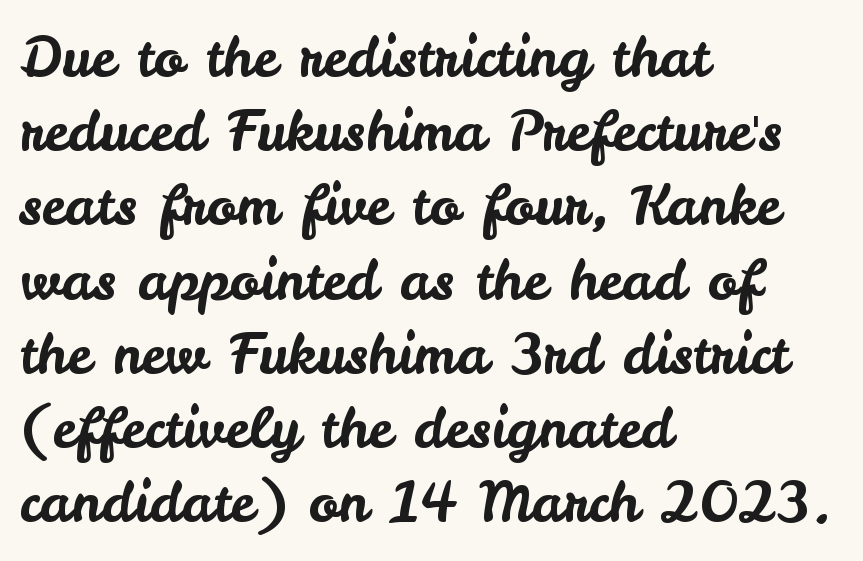
Q: Is the text italic (slanted)? A: Yes.
Q: Is the typeface a serif or a sans-serif typeface? A: Sans-serif.
Q: Is the text underlined? A: No.
Q: How is the paragraph aligned? A: Left-aligned.
Q: Is the spacing between letters normal or unusually wide? A: Normal.
Q: Is the spacing between lines tight, normal or loose? A: Normal.
Q: Width (condensed, normal, or wide)? A: Normal.
Q: Stroke contrast? A: Low.
Q: x-height? A: Small.
Q: Monospaced? A: No.
